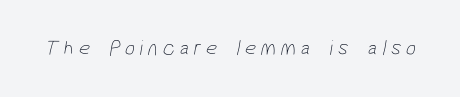
The image shows 22 px text type; set unusually wide letter spacing (+0.22 em), not underlined.
